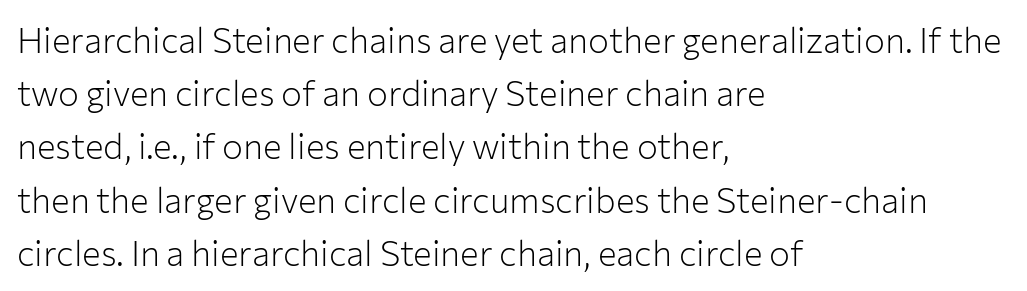
Q: Is the text bold? A: No.
Q: Is the text italic (slanted)? A: No, it is upright.
Q: Is the typeface a serif or a sans-serif typeface? A: Sans-serif.
Q: Is the text underlined? A: No.
Q: How is the paragraph aligned? A: Left-aligned.
Q: Is the spacing between letters normal or unusually wide? A: Normal.
Q: Is the spacing between lines tight, normal or loose? A: Normal.
Q: Width (condensed, normal, or wide)? A: Normal.
Q: Stroke contrast? A: Low.
Q: x-height? A: Medium.
Q: Monospaced? A: No.
